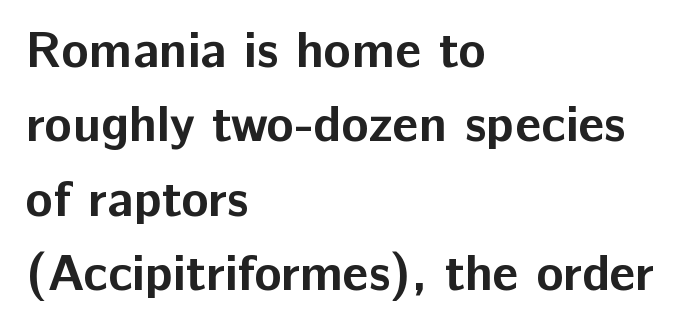
The image shows 51 px bold sans-serif type, upright; set left-aligned, normal line spacing (1.46x), normal letter spacing, not underlined; low stroke contrast and a medium x-height.
